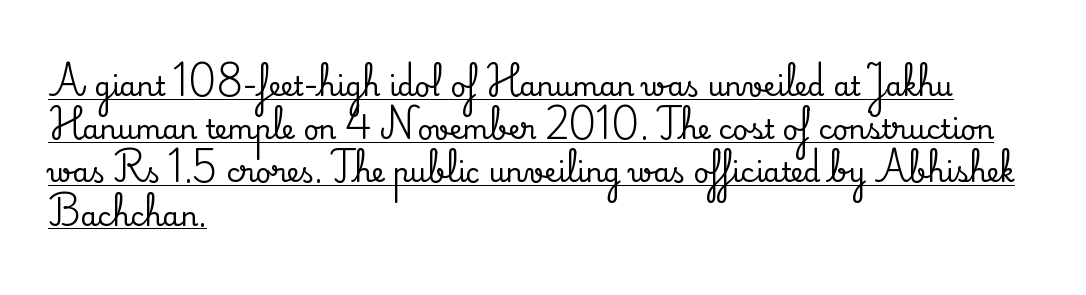
{"italic": "no", "underline": "yes", "align": "left", "line_spacing": "normal", "line_spacing_ratio": 1.6, "letter_spacing": "normal", "letter_spacing_em": 0.0, "glyph_px": 27}
